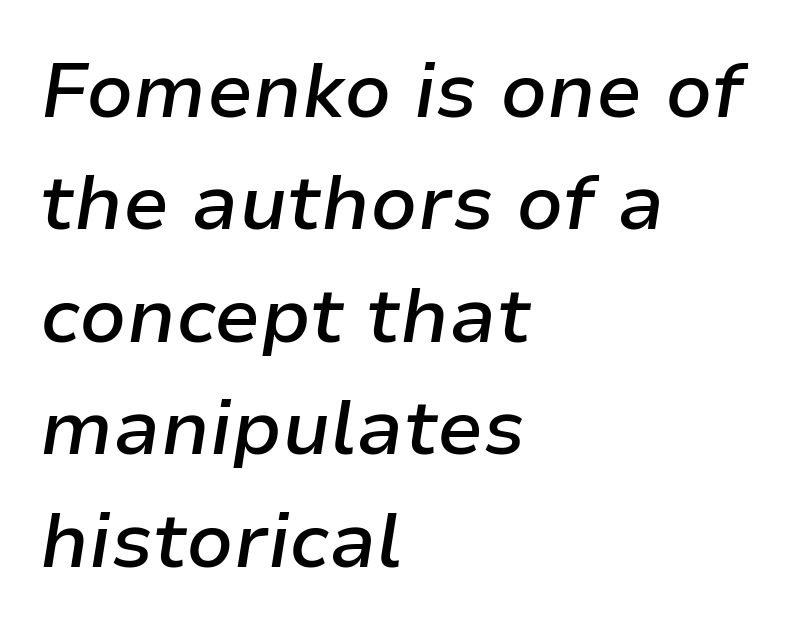
The image shows 76 px semibold type, italic (leaning right); set left-aligned, normal line spacing (1.48x), normal letter spacing, not underlined; low stroke contrast and a medium x-height.
